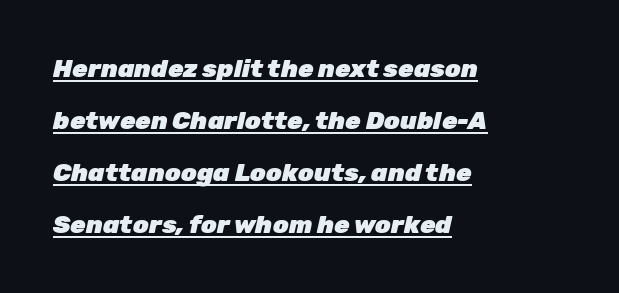
Q: Is the text bold? A: Yes.
Q: Is the text italic (slanted)? A: Yes, it leans right by about 12 degrees.
Q: Is the text underlined? A: Yes.
Q: How is the paragraph aligned? A: Left-aligned.
Q: Is the spacing between letters normal or unusually wide? A: Normal.
Q: Is the spacing between lines tight, normal or loose? A: Loose.
